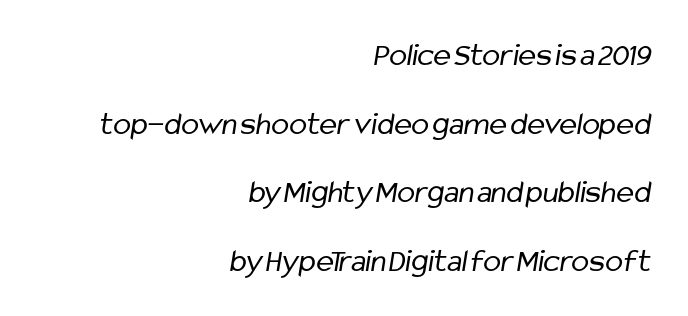
The image shows 33 px regular-weight, condensed sans-serif type; set right-aligned, loose line spacing (2.08x), normal letter spacing, not underlined; low stroke contrast and a medium x-height.
